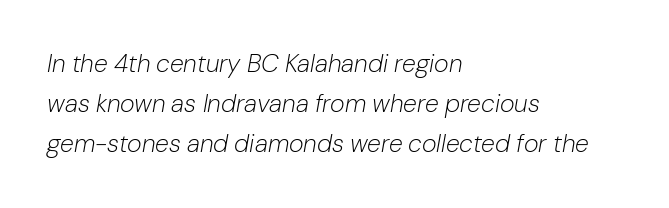
Italic? Definitely — the glyphs are oblique. Descenders hang freely into open space. Does the copy run flush right? No — it runs flush left. Vertical spacing — default. Inter-character spacing is left at the font's built-in metrics.
